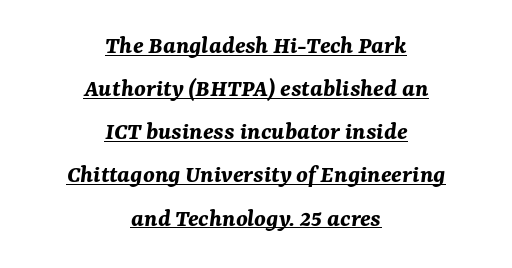
Notice how thick the strokes are: this is what a full bold looks like. Leading matches the norm, producing a regular column. Slant detected: the letters are inclined. A rule runs beneath these lines of type.
